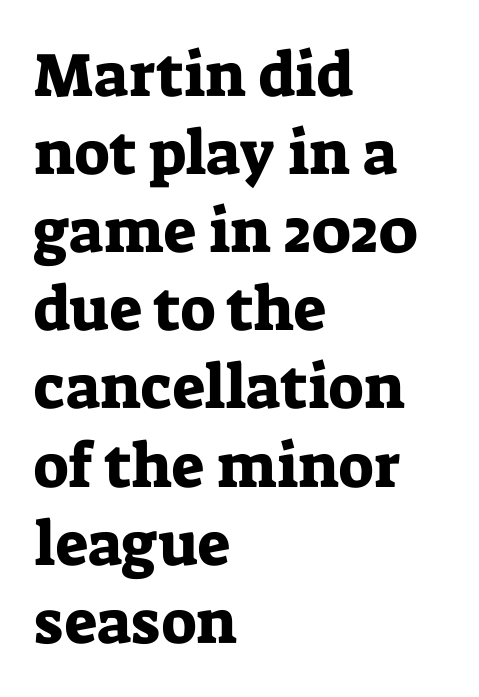
{"serif": "yes", "italic": "no", "width": "normal", "stroke_contrast": "low", "x_height": "medium", "monospaced": "no", "underline": "no", "align": "left", "line_spacing": "normal", "line_spacing_ratio": 1.26, "letter_spacing": "normal", "letter_spacing_em": 0.0, "glyph_px": 62}
